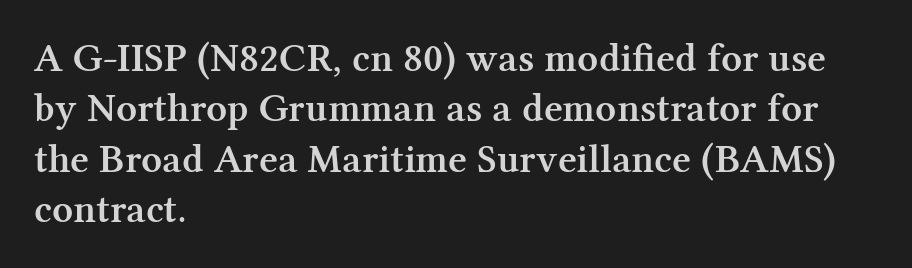
Q: Is the text bold? A: Semi-bold.
Q: Is the text italic (slanted)? A: No, it is upright.
Q: Is the typeface a serif or a sans-serif typeface? A: Serif.
Q: Is the text underlined? A: No.
Q: How is the paragraph aligned? A: Left-aligned.
Q: Is the spacing between letters normal or unusually wide? A: Normal.
Q: Width (condensed, normal, or wide)? A: Normal.
Q: Stroke contrast? A: Medium.
Q: x-height? A: Medium.
Q: Monospaced? A: No.
